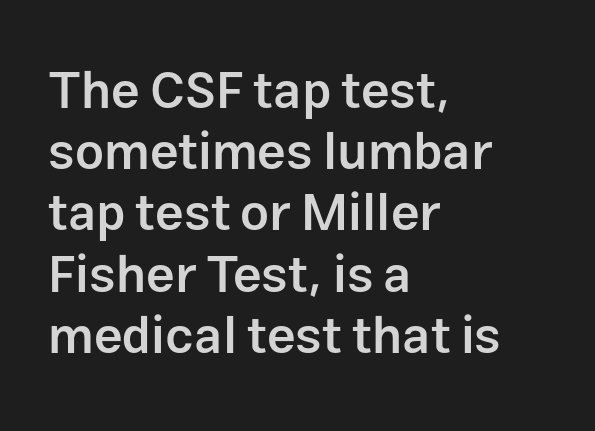
{"serif": "no", "italic": "no", "bold": "semi", "weight": "semibold", "width": "normal", "stroke_contrast": "low", "x_height": "medium", "monospaced": "no", "underline": "no", "align": "left", "line_spacing_ratio": 1.2, "letter_spacing": "normal", "letter_spacing_em": 0.0, "glyph_px": 51}
